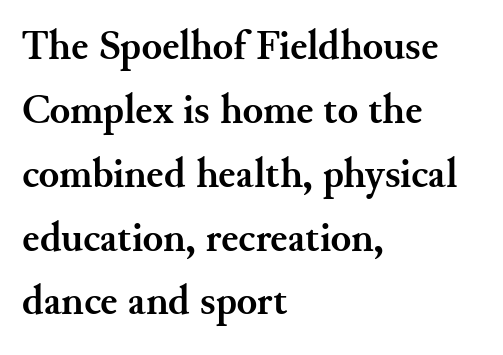
Line starts are locked; line ends wander. The letterforms sit shoulder to shoulder at normal distance. This rendering features lettering with no underline. A normal amount of white space separates one row of letters from the next.
